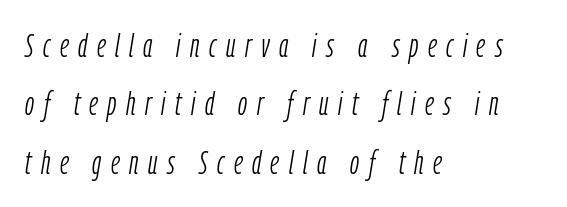
Q: Is the text bold? A: No.
Q: Is the text italic (slanted)? A: Yes, it leans right by about 9 degrees.
Q: Is the text underlined? A: No.
Q: How is the paragraph aligned? A: Left-aligned.
Q: Is the spacing between letters normal or unusually wide? A: Unusually wide.
Q: Width (condensed, normal, or wide)? A: Condensed.
Q: Stroke contrast? A: Low.
Q: x-height? A: Medium.
Q: Monospaced? A: No.
